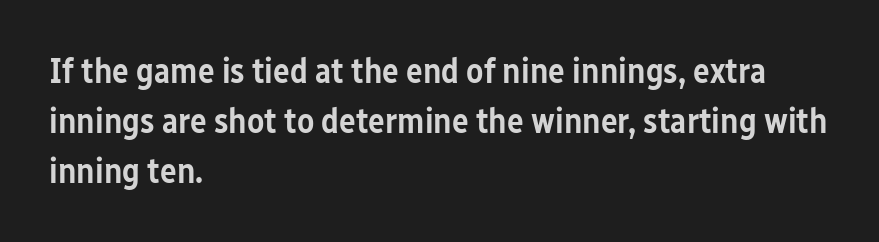
The image shows 35 px semibold, condensed sans-serif type, upright; set left-aligned, normal line spacing (1.43x), normal letter spacing, not underlined; low stroke contrast and a medium x-height.
